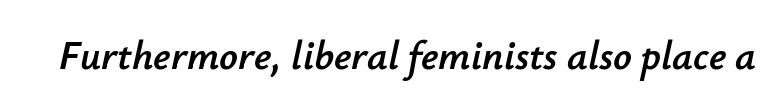
The image shows 41 px text type, italic (leaning right); set normal letter spacing, not underlined; low stroke contrast and a small x-height.
